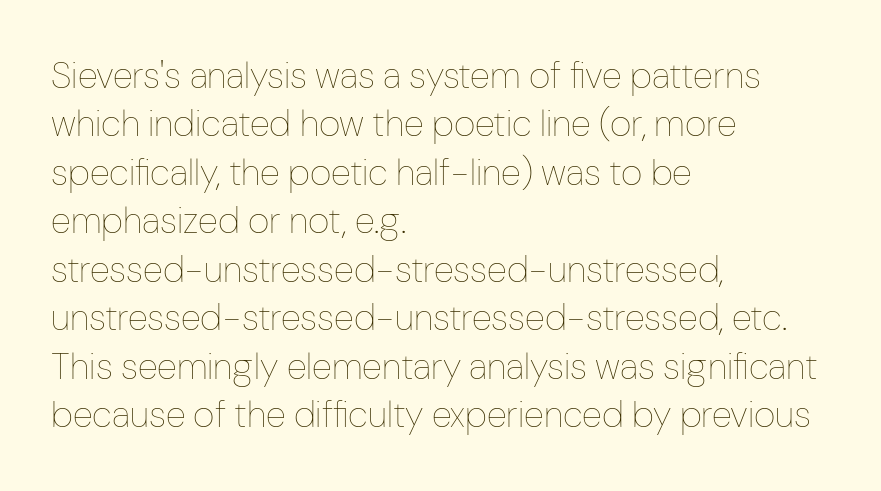
{"italic": "no", "bold": "no", "weight": "thin", "width": "condensed", "stroke_contrast": "low", "x_height": "medium", "monospaced": "no", "underline": "no", "align": "left", "line_spacing": "normal", "line_spacing_ratio": 1.31, "letter_spacing": "normal", "letter_spacing_em": 0.0, "glyph_px": 37}
